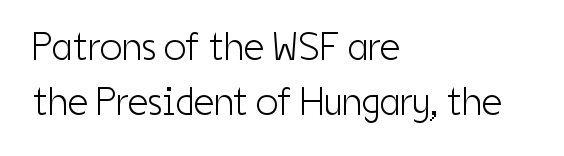
A typesetter would call this proportional, since set widths differ per character. The text block is weighted toward the left margin, trailing off unevenly rightward. The lettering stays uniformly vertical, giving the passage a roman look. The face used here is a sans, in the tradition of grotesques and geometrics. This is not heavy type; no bold has been used. Unmarked baselines from the first word to the last.
